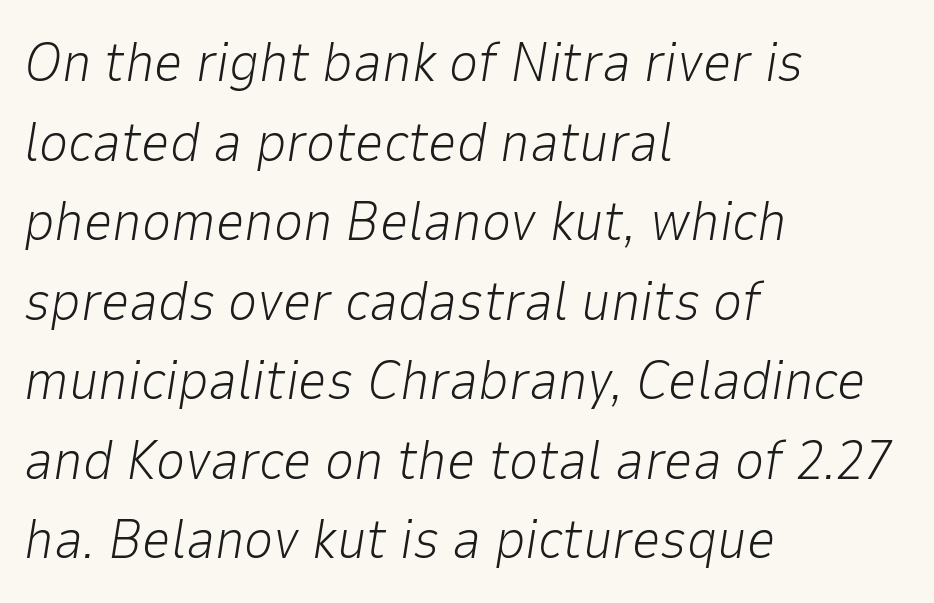
{"italic": "yes", "lean": "right", "slant_degrees": 9, "bold": "no", "weight": "light", "width": "normal", "stroke_contrast": "low", "x_height": "medium", "monospaced": "no", "underline": "no", "align": "left", "line_spacing": "normal", "line_spacing_ratio": 1.42, "letter_spacing": "normal", "letter_spacing_em": 0.0, "glyph_px": 56}
